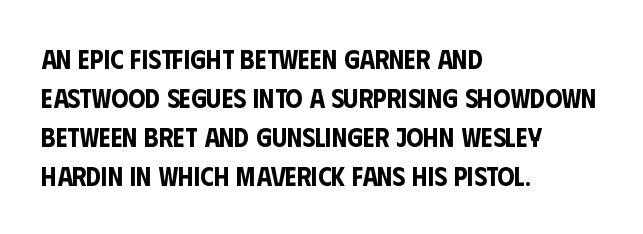
The image shows 27 px text type, upright; set left-aligned, normal line spacing (1.45x), normal letter spacing, not underlined.
